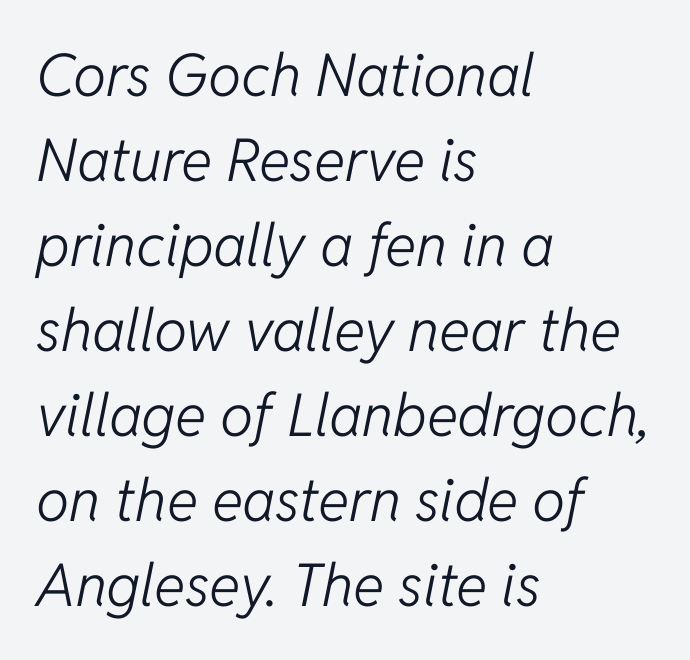
This block has exactly the height ordinary leading produces. Varying glyph widths throughout — classic text-font behaviour. Emphasis-style slanted type is in use. The gap between lines stays unmarked. Between one letter and the next there's only the usual sliver of space.
